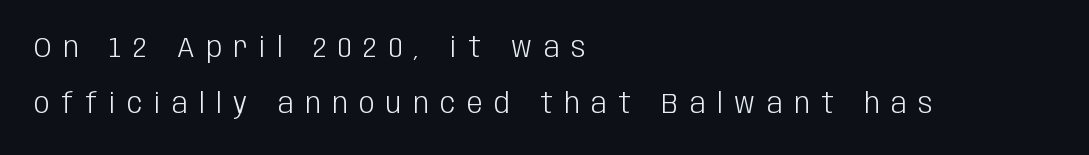
Q: Is the text bold? A: No.
Q: Is the text italic (slanted)? A: No, it is upright.
Q: Is the typeface a serif or a sans-serif typeface? A: Sans-serif.
Q: Is the text underlined? A: No.
Q: How is the paragraph aligned? A: Left-aligned.
Q: Is the spacing between letters normal or unusually wide? A: Unusually wide.
Q: Is the spacing between lines tight, normal or loose? A: Loose.
Q: Width (condensed, normal, or wide)? A: Condensed.
Q: Stroke contrast? A: Low.
Q: x-height? A: Large.
Q: Monospaced? A: No.
